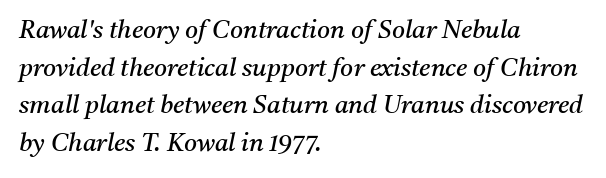
{"italic": "yes", "lean": "right", "slant_degrees": 11, "bold": "no", "underline": "no", "align": "left", "line_spacing": "normal", "line_spacing_ratio": 1.51, "letter_spacing": "normal", "letter_spacing_em": 0.0, "glyph_px": 25}
